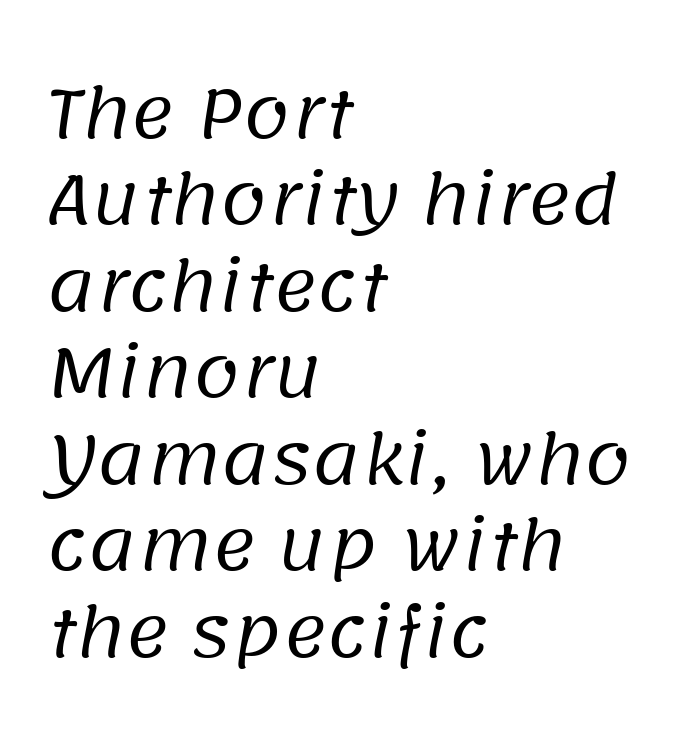
What kind of face is this? One without serifs — a sans. The font is comparable to plain body text, perhaps lighter. Reading down the column, the eye jumps a familiar distance to each next line. Is this a fixed-width face? No — the glyphs have proportional, varying widths. This rendering features lettering with no underline. All the whitespace from short lines collects on the right.
